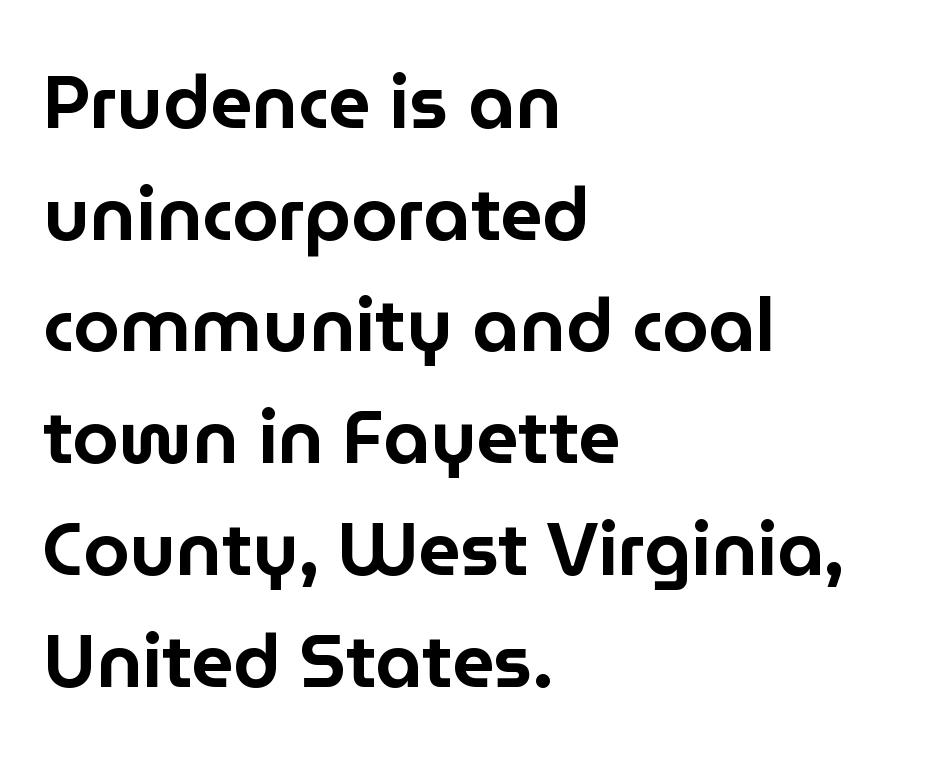
Normally led — the rows are evenly, conventionally spaced. A clean baseline with only descenders dipping below it. The lettering stays uniformly vertical, giving the passage a roman look. A student would call this left alignment; a typographer would say flush left, rag right. This sample has the flowing, uneven cadence of proportional lettering.
